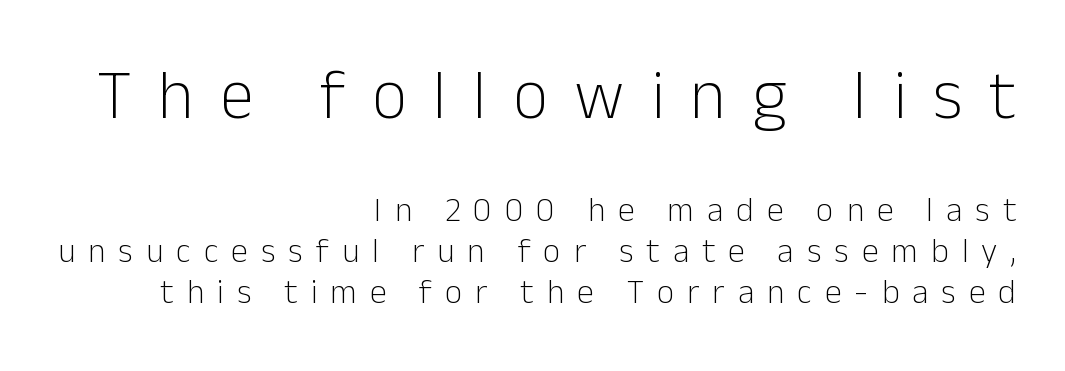
Descenders hang freely into open space. How are the letters spaced? Widely, with obvious added tracking. Rendered with straight, roman letterforms. The emphasis by scale lands on block number one, above. Vertical stems look standard width or narrower in stroke.
